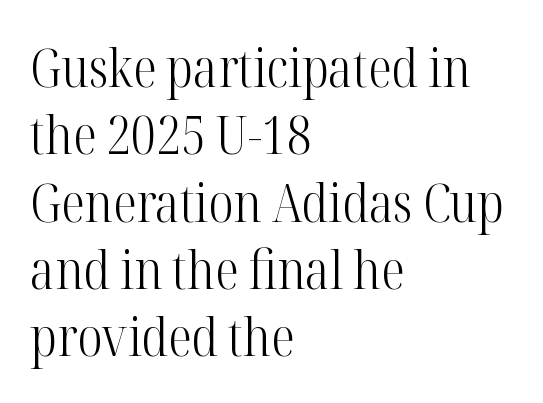
{"serif": "yes", "italic": "no", "bold": "no", "weight": "light", "width": "condensed", "stroke_contrast": "high", "x_height": "medium", "monospaced": "no", "underline": "no", "align": "left", "line_spacing": "normal", "line_spacing_ratio": 1.27, "letter_spacing": "normal", "letter_spacing_em": 0.0, "glyph_px": 53}
